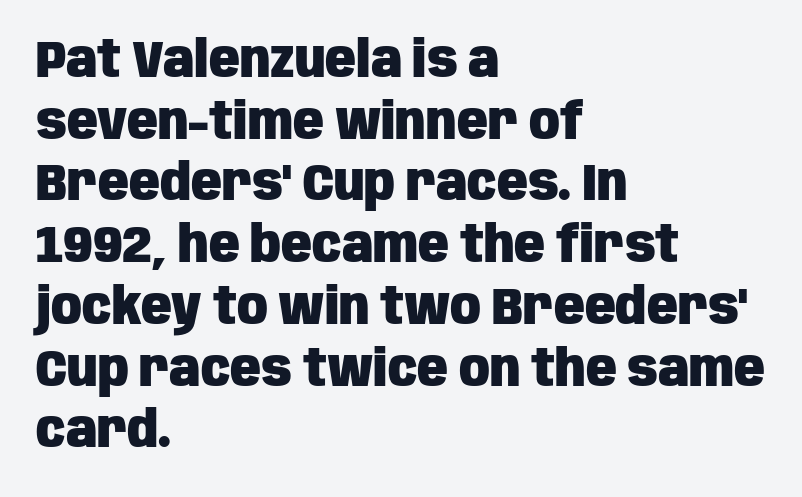
Students, this is bold: see how much ink each stroke carries. No word sits above an underline. Caption: multi-line text, flush left, ragged right. Spacing verdict: proportional, widths tailored to each character. This is the regular roman posture of the typeface. The line texture is even and compact thanks to regular tracking.
